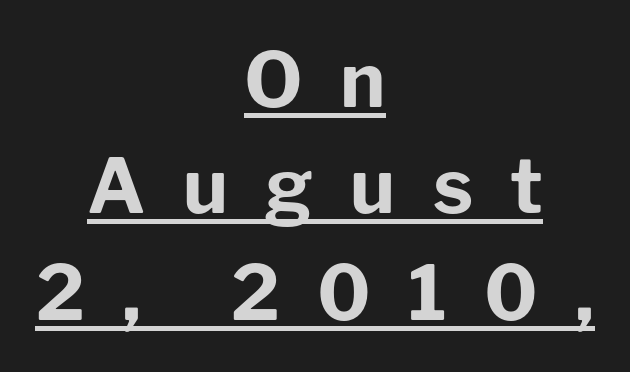
Line spacing here is normal. Is this a fixed-width face? No — the glyphs have proportional, varying widths. Ordinary non-slanted type is in use. This rendering employs a face without finishing strokes, i.e., a sans-serif.
